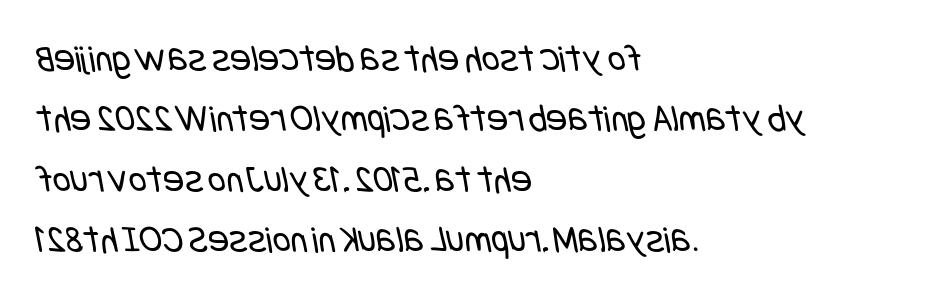
{"serif": "no", "bold": "no", "weight": "regular", "width": "condensed", "stroke_contrast": "low", "x_height": "large", "underline": "no", "align": "left", "line_spacing": "normal", "line_spacing_ratio": 1.55, "letter_spacing": "normal", "letter_spacing_em": 0.0, "glyph_px": 39}
